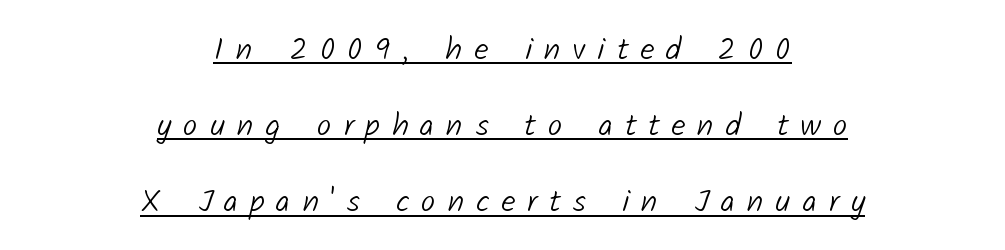
{"serif": "no", "bold": "no", "weight": "light", "width": "normal", "stroke_contrast": "low", "x_height": "medium", "monospaced": "no", "underline": "yes", "align": "center", "line_spacing": "loose", "line_spacing_ratio": 2.38, "letter_spacing": "wide", "letter_spacing_em": 0.37, "glyph_px": 32}
